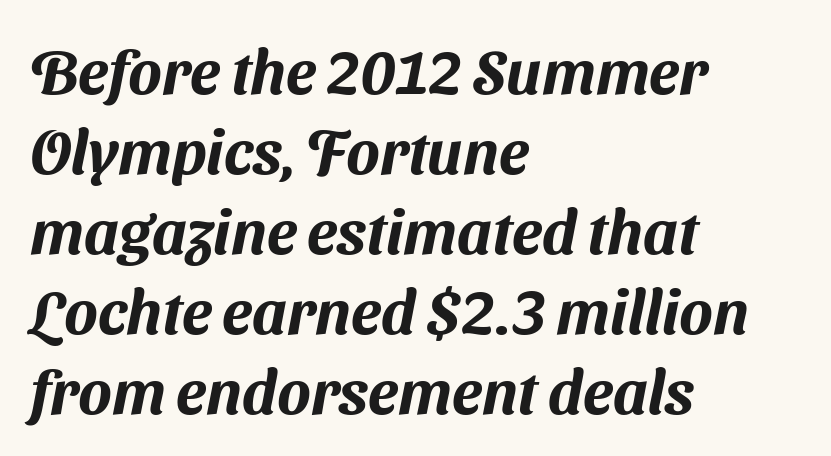
The image shows 62 px sans-serif type; set left-aligned, normal line spacing (1.29x), normal letter spacing, not underlined; medium stroke contrast and a medium x-height.
